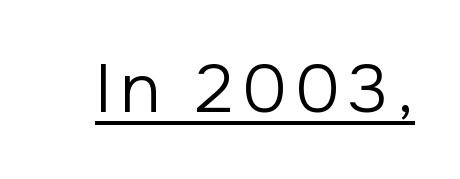
{"serif": "no", "italic": "no", "bold": "no", "weight": "regular", "width": "normal", "stroke_contrast": "low", "x_height": "medium", "monospaced": "no", "underline": "yes", "glyph_px": 68}
